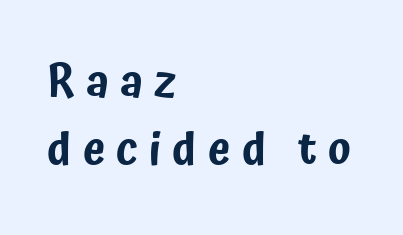
The image shows 45 px condensed sans-serif type, upright; set left-aligned, normal line spacing (1.48x), unusually wide letter spacing (+0.25 em), not underlined; low stroke contrast and a medium x-height.
